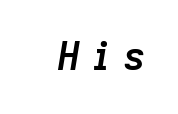
{"italic": "yes", "lean": "right", "slant_degrees": 9, "bold": "yes", "weight": "semibold", "width": "normal", "stroke_contrast": "low", "x_height": "medium", "monospaced": "no", "underline": "no", "letter_spacing": "wide", "letter_spacing_em": 0.32, "glyph_px": 39}
